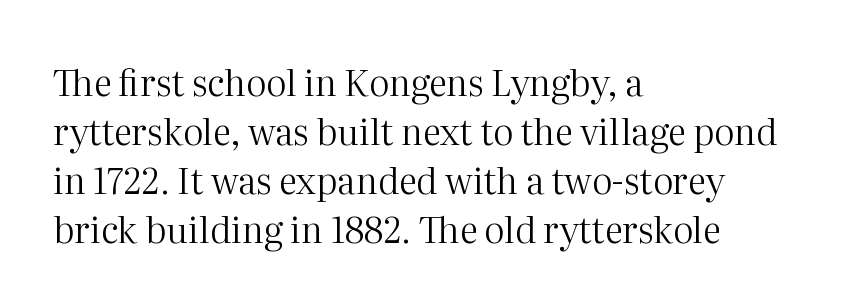
The image shows 36 px regular-weight serif type, upright; set left-aligned, normal line spacing (1.36x), normal letter spacing, not underlined; medium stroke contrast and a medium x-height.
